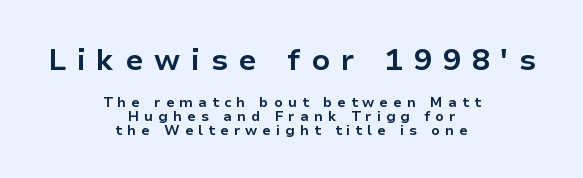
{"serif": "no", "italic": "no", "bold": "yes", "weight": "bold", "width": "normal", "stroke_contrast": "low", "x_height": "medium", "monospaced": "no", "underline": "no", "align": "center", "line_spacing": "tight", "line_spacing_ratio": 1.02, "letter_spacing": "wide", "letter_spacing_em": 0.36, "larger_block": "first", "size_ratio": 2.14, "glyph_px": 30}
